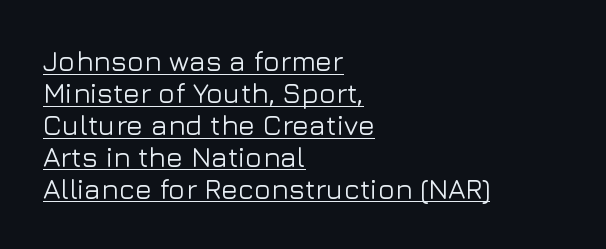
{"serif": "no", "italic": "no", "width": "normal", "stroke_contrast": "low", "x_height": "medium", "monospaced": "no", "underline": "yes", "align": "left", "line_spacing": "tight", "line_spacing_ratio": 1.14, "letter_spacing": "normal", "letter_spacing_em": 0.0, "glyph_px": 28}
